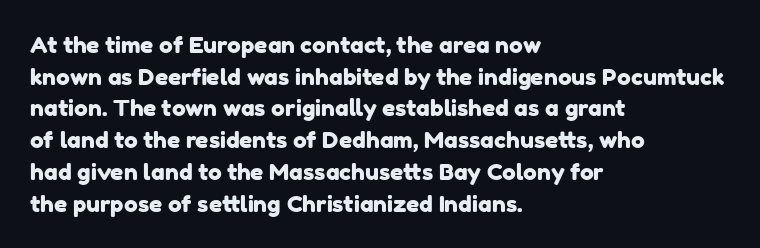
Q: Is the text underlined? A: No.
Q: How is the paragraph aligned? A: Left-aligned.
Q: Is the spacing between letters normal or unusually wide? A: Normal.
Q: Is the spacing between lines tight, normal or loose? A: Normal.
